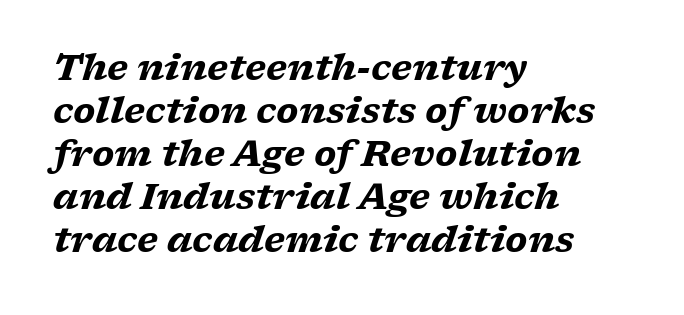
Letterform terminals end in serifs throughout the passage. Each letter keeps its own natural width here, so spacing adapts to shape. Teacher's note: observe the even left margin — that is flush-left alignment. This sample uses an oblique cut, with every glyph tilted off the vertical.
